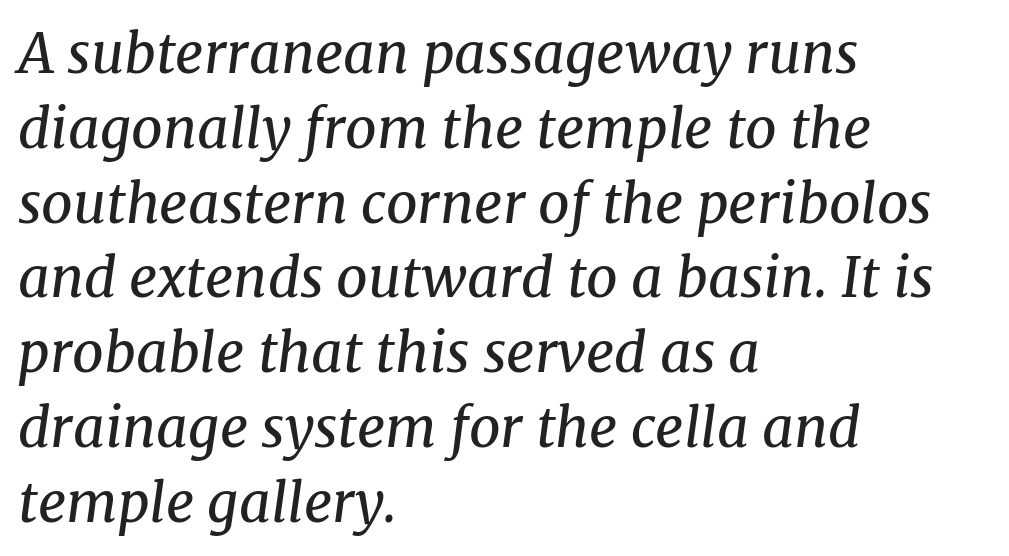
Q: Is the text bold? A: No.
Q: Is the text italic (slanted)? A: Yes, it leans right by about 8 degrees.
Q: Is the typeface a serif or a sans-serif typeface? A: Serif.
Q: Is the text underlined? A: No.
Q: How is the paragraph aligned? A: Left-aligned.
Q: Is the spacing between letters normal or unusually wide? A: Normal.
Q: Is the spacing between lines tight, normal or loose? A: Normal.
Q: Width (condensed, normal, or wide)? A: Normal.
Q: Stroke contrast? A: Medium.
Q: x-height? A: Medium.
Q: Monospaced? A: No.
